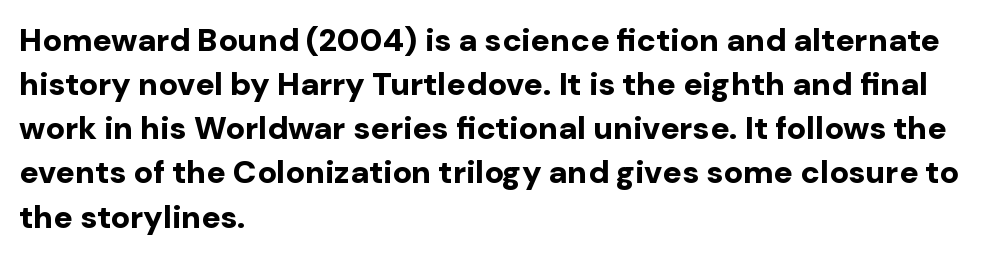
The image shows 32 px bold sans-serif type, upright; set left-aligned, normal line spacing (1.38x), normal letter spacing, not underlined; low stroke contrast and a medium x-height.
